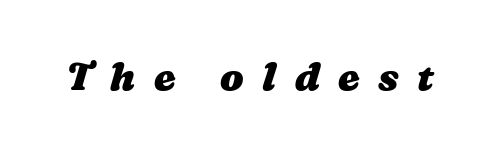
Q: Is the text bold? A: Yes.
Q: Is the text underlined? A: No.
Q: Is the spacing between letters normal or unusually wide? A: Unusually wide.
Q: Width (condensed, normal, or wide)? A: Wide.
Q: Stroke contrast? A: Medium.
Q: x-height? A: Medium.
Q: Monospaced? A: No.
